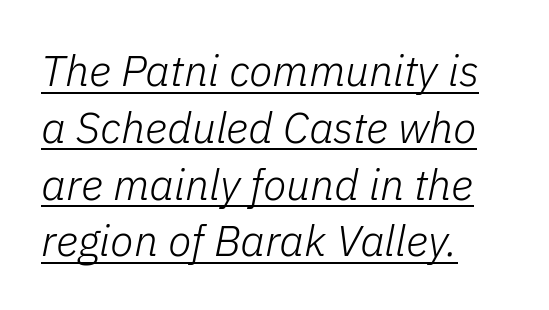
If you drew a line through each stem, it would be angled. No letter is thick-stroked: the sample isn't bold. How would I describe the line gaps? Plain and ordinary. Horizontally, the lines are justified to the leading edge only. The gaps between neighbouring characters are ordinary and unremarkable. The rendering uses natural spacing where letterforms have individual widths.
